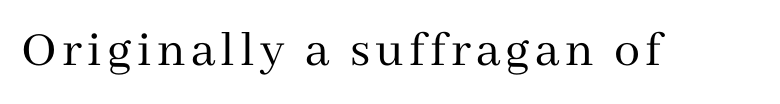
Anything drawn beneath the words? Only blank space. Stroke thickness stays within the range of a standard reading face or lighter. Is there any slant? The stems are plumb. Here the designer chose a conventional face with non-uniform glyph widths. The font family rendered here belongs to the serif group.
